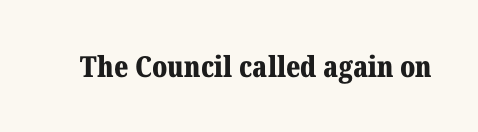
Tracking here is standard; glyphs follow each other at the usual distance. This sample has the flowing, uneven cadence of proportional lettering. Letters rest on an invisible, unmarked baseline. Characters remain perfectly vertical along every line. Serifs: yes, visible at the terminals of the letterforms.
